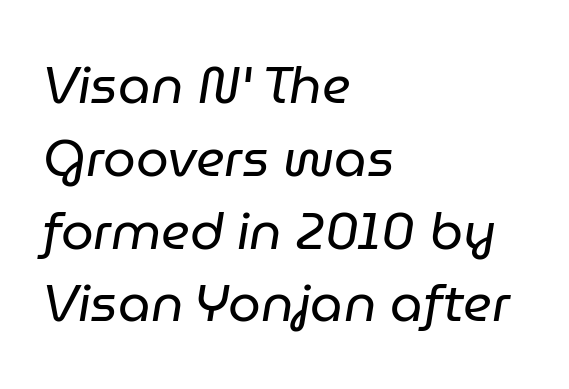
{"italic": "yes", "lean": "right", "slant_degrees": 9, "bold": "no", "weight": "regular", "width": "normal", "stroke_contrast": "low", "x_height": "medium", "monospaced": "no", "underline": "no", "align": "left", "line_spacing": "normal", "line_spacing_ratio": 1.4, "letter_spacing": "normal", "letter_spacing_em": 0.0, "glyph_px": 52}
